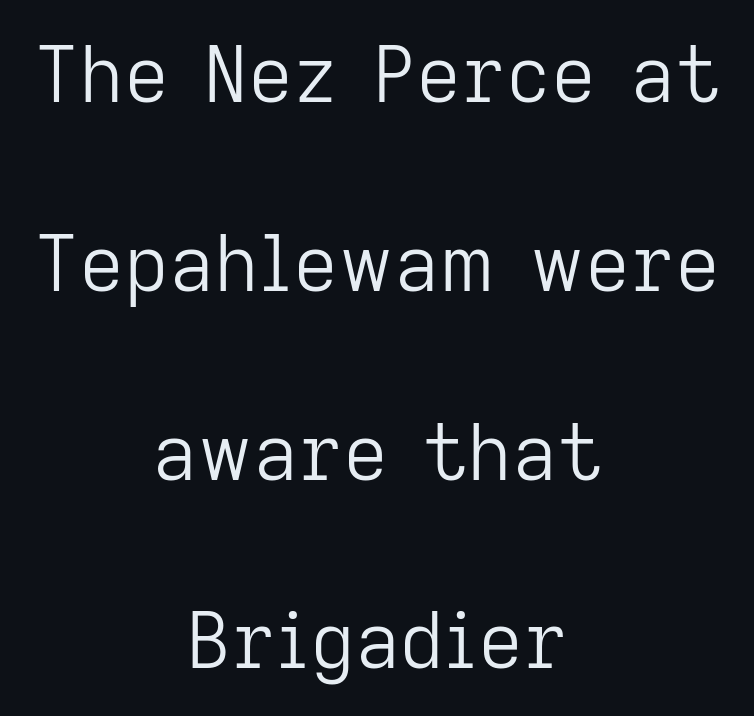
{"serif": "no", "italic": "no", "bold": "no", "weight": "light", "width": "normal", "stroke_contrast": "low", "x_height": "medium", "monospaced": "no", "underline": "no", "align": "center", "line_spacing": "loose", "line_spacing_ratio": 2.42, "letter_spacing": "normal", "letter_spacing_em": 0.0, "glyph_px": 78}
